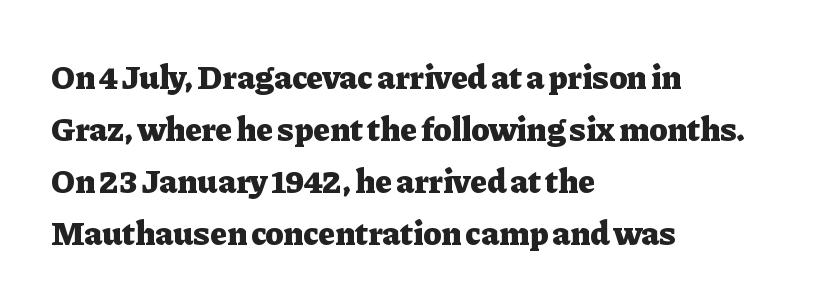
Default kerning and tracking; the words read as compact shapes. Words float on clear page, feet unadorned. This sample uses an upright cut, with every glyph sitting square on the baseline. Is this a fixed-width face? No — the glyphs have proportional, varying widths. Where is the straight margin? On the left. The rows are spaced the way most documents space them.
